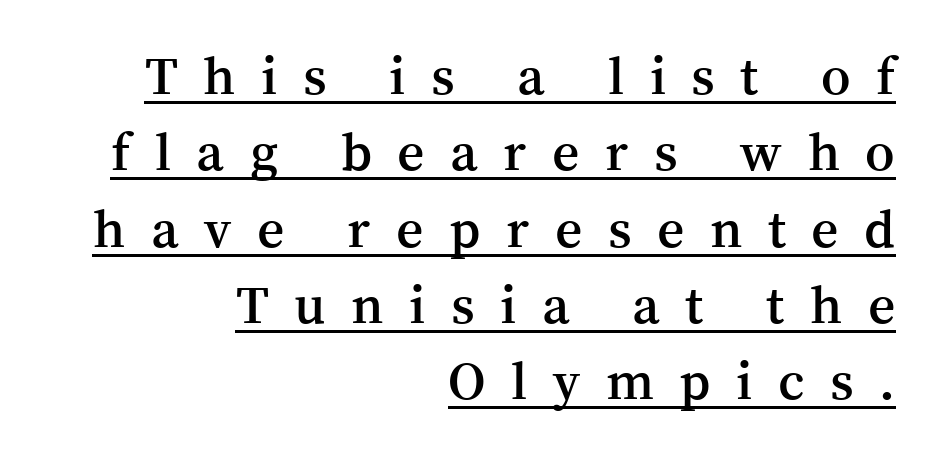
Q: Is the text bold? A: Semi-bold.
Q: Is the text italic (slanted)? A: No, it is upright.
Q: Is the typeface a serif or a sans-serif typeface? A: Serif.
Q: Is the text underlined? A: Yes.
Q: How is the paragraph aligned? A: Right-aligned.
Q: Is the spacing between letters normal or unusually wide? A: Unusually wide.
Q: Is the spacing between lines tight, normal or loose? A: Normal.
Q: Width (condensed, normal, or wide)? A: Normal.
Q: Stroke contrast? A: Medium.
Q: x-height? A: Medium.
Q: Monospaced? A: No.
